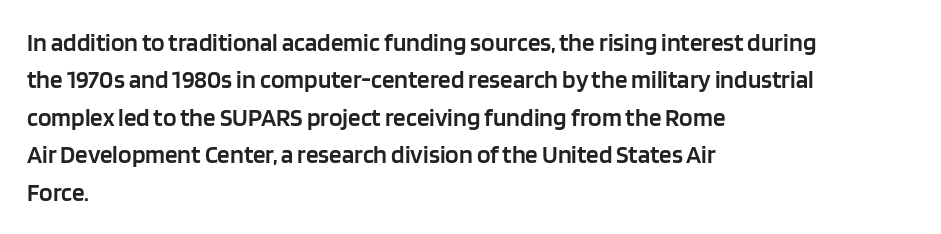
Q: Is the text bold? A: Semi-bold.
Q: Is the text italic (slanted)? A: No, it is upright.
Q: Is the text underlined? A: No.
Q: How is the paragraph aligned? A: Left-aligned.
Q: Is the spacing between letters normal or unusually wide? A: Normal.
Q: Is the spacing between lines tight, normal or loose? A: Normal.
